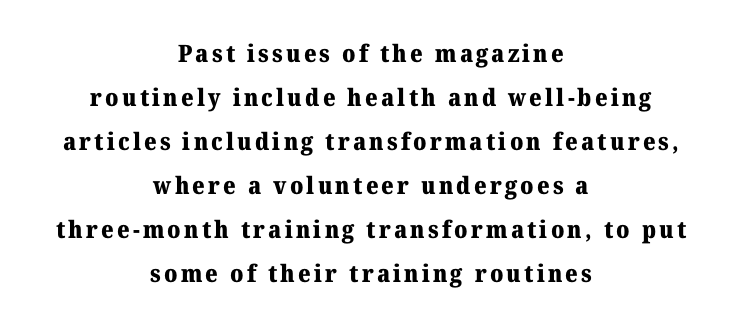
Beneath every word, the page is bare. The type sits square on the baseline with zero lean. Stroke thickness is high; the sample reads as a true bold. Horizontally, the lines are justified to the midpoint only.
